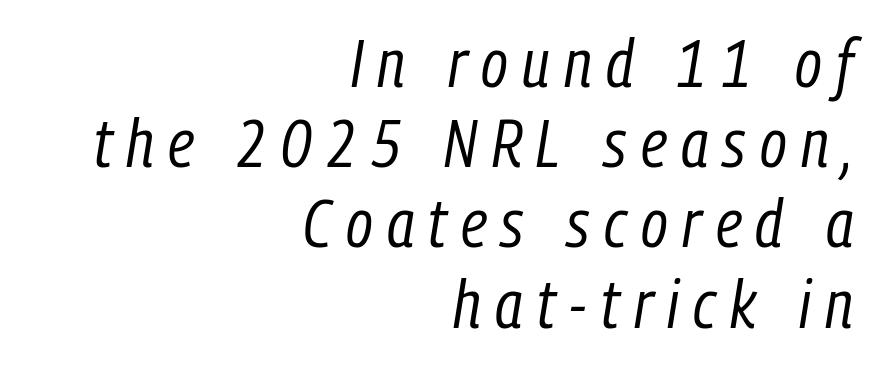
The image shows 68 px regular-weight, condensed type, italic (leaning right); set right-aligned, line spacing 1.18x, unusually wide letter spacing (+0.21 em), not underlined; low stroke contrast and a medium x-height.
